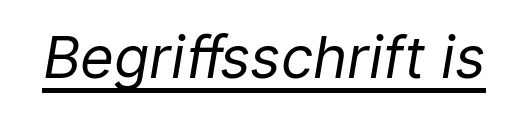
The image shows 58 px regular-weight type, italic (leaning right); set normal letter spacing, underlined; low stroke contrast and a medium x-height.
